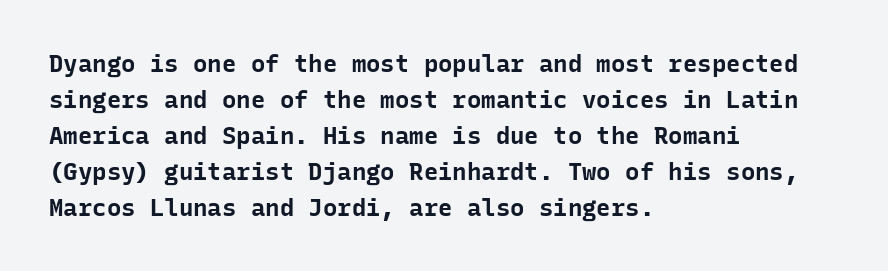
These lines are set flush left with a ragged right edge. Upright lettering throughout. Compared with typical body copy, the letter spacing here is the same. The line-height multiplier appears to be the usual default.
